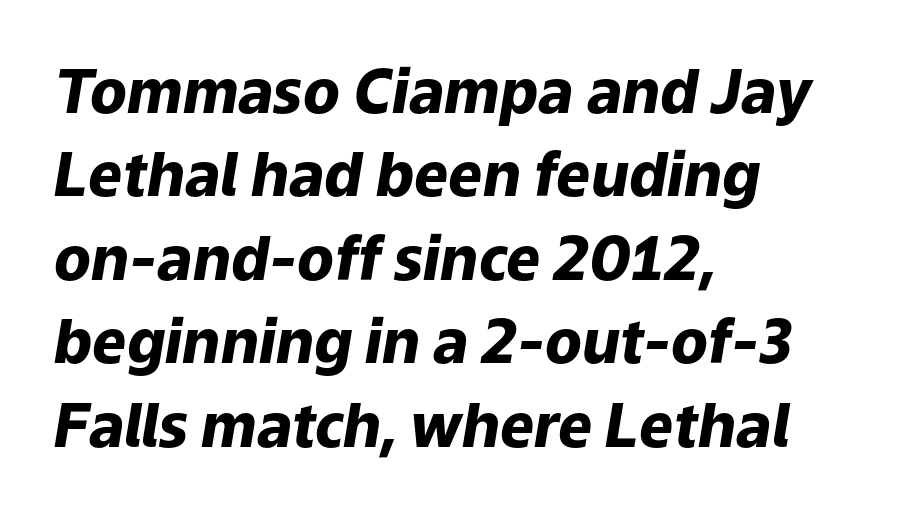
The image shows 60 px heavy type, italic (leaning right); set left-aligned, normal line spacing (1.39x), normal letter spacing, not underlined; low stroke contrast and a medium x-height.
